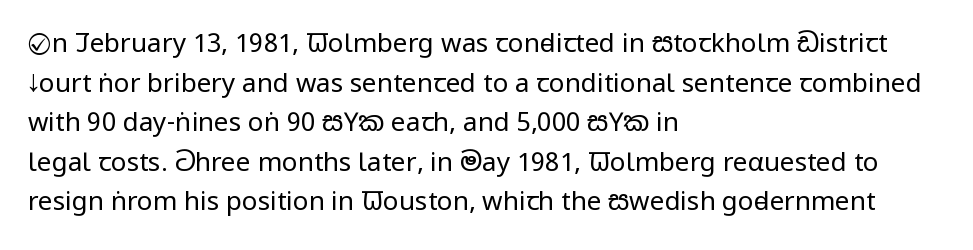
The block of text has a typical density, with ordinary space between rows. The line texture is even and compact thanks to regular tracking. Nothing heavy about these letters — not bold at all. Which margin do the lines hug? The left one — the right edge is uneven.
